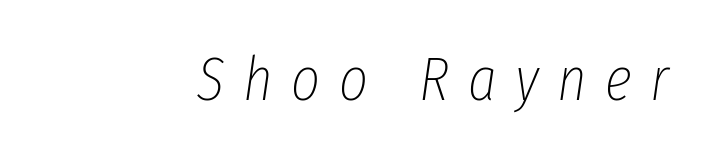
This rendering features lettering with no underline. The passage shown is typed in a proportional face where columns would drift. Short note: letters widely spaced. If you drew a line through each stem, it would be angled. Think standard paragraph weight, or any step lighter than that.
